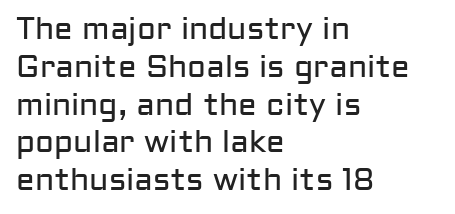
{"serif": "no", "italic": "no", "bold": "no", "weight": "regular", "width": "normal", "stroke_contrast": "low", "x_height": "medium", "monospaced": "no", "underline": "no", "align": "left", "line_spacing_ratio": 1.22, "letter_spacing": "normal", "letter_spacing_em": 0.0, "glyph_px": 31}
